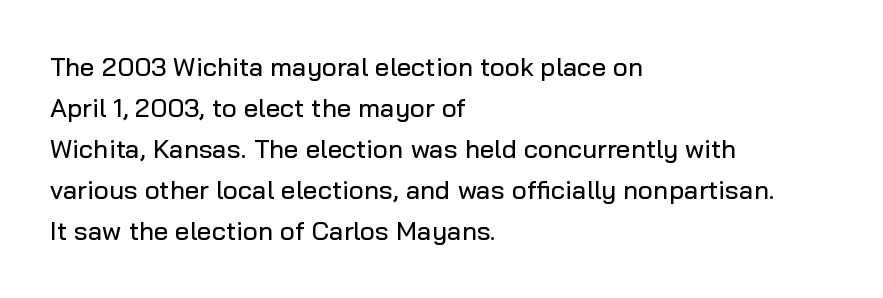
Q: Is the text italic (slanted)? A: No, it is upright.
Q: Is the text underlined? A: No.
Q: How is the paragraph aligned? A: Left-aligned.
Q: Is the spacing between letters normal or unusually wide? A: Normal.
Q: Is the spacing between lines tight, normal or loose? A: Normal.
